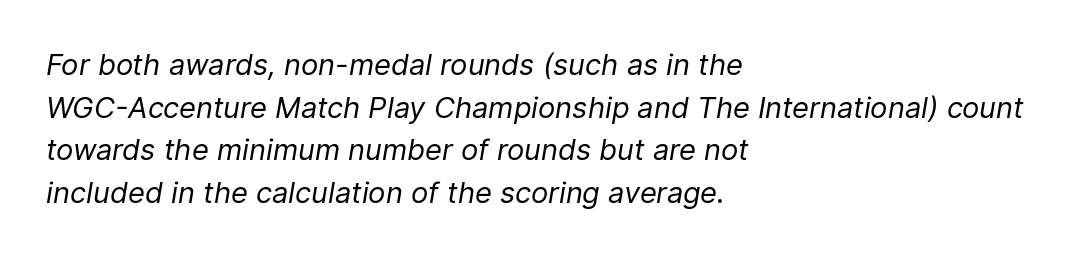
The words here are not underlined. The compositor pushed each line to the left boundary. A light-to-regular cut is what we see here. The letters are slanted; this is an italic face. Successive baselines arrive at the customary interval. The letters advance in unequal steps, a hallmark of proportional type.
